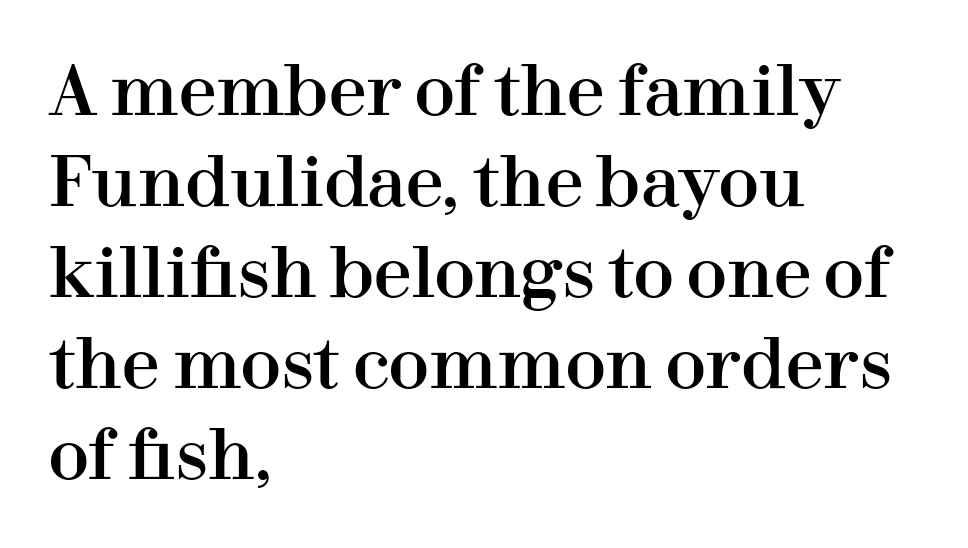
The image shows 68 px serif type, upright; set left-aligned, normal line spacing (1.34x), normal letter spacing, not underlined; high stroke contrast and a medium x-height.
